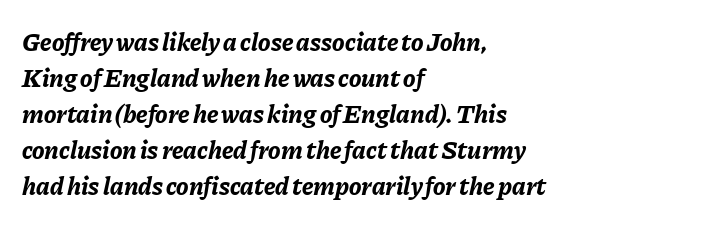
The image shows 26 px bold type, italic (leaning right); set left-aligned, normal line spacing (1.38x), normal letter spacing, not underlined.
